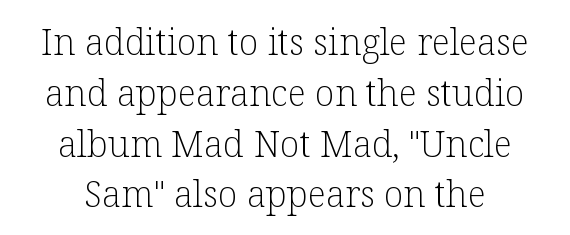
Q: Is the text bold? A: No.
Q: Is the text italic (slanted)? A: No, it is upright.
Q: Is the typeface a serif or a sans-serif typeface? A: Serif.
Q: Is the text underlined? A: No.
Q: How is the paragraph aligned? A: Centered.
Q: Is the spacing between letters normal or unusually wide? A: Normal.
Q: Is the spacing between lines tight, normal or loose? A: Normal.
Q: Width (condensed, normal, or wide)? A: Normal.
Q: Stroke contrast? A: Low.
Q: x-height? A: Medium.
Q: Monospaced? A: No.
